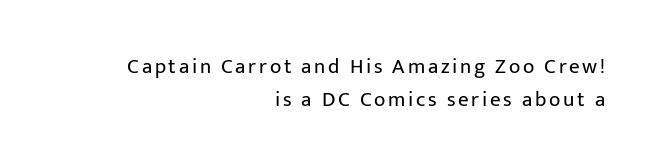
Q: Is the text bold? A: No.
Q: Is the text italic (slanted)? A: No, it is upright.
Q: Is the text underlined? A: No.
Q: How is the paragraph aligned? A: Right-aligned.
Q: Is the spacing between lines tight, normal or loose? A: Normal.
